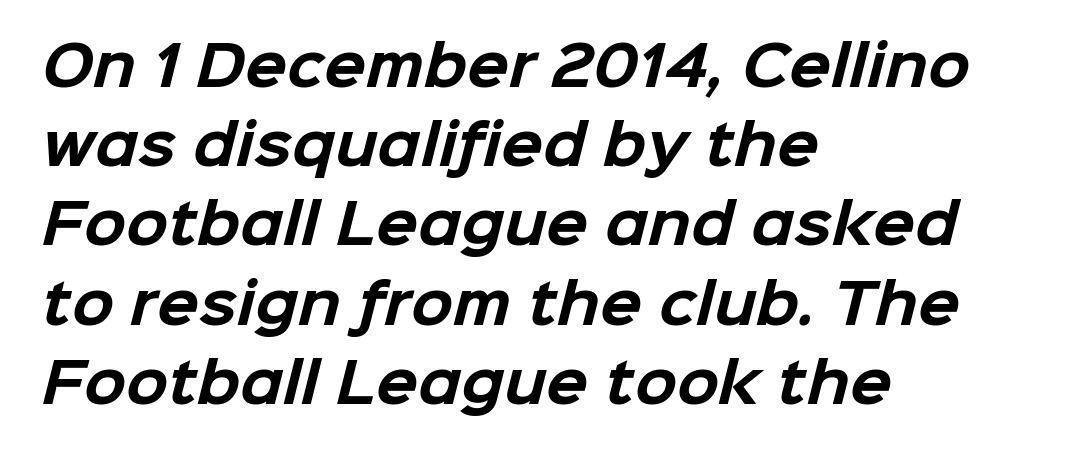
Q: Is the text bold? A: Yes.
Q: Is the typeface a serif or a sans-serif typeface? A: Sans-serif.
Q: Is the text underlined? A: No.
Q: How is the paragraph aligned? A: Left-aligned.
Q: Is the spacing between letters normal or unusually wide? A: Normal.
Q: Is the spacing between lines tight, normal or loose? A: Normal.
Q: Width (condensed, normal, or wide)? A: Normal.
Q: Stroke contrast? A: Low.
Q: x-height? A: Medium.
Q: Monospaced? A: No.
